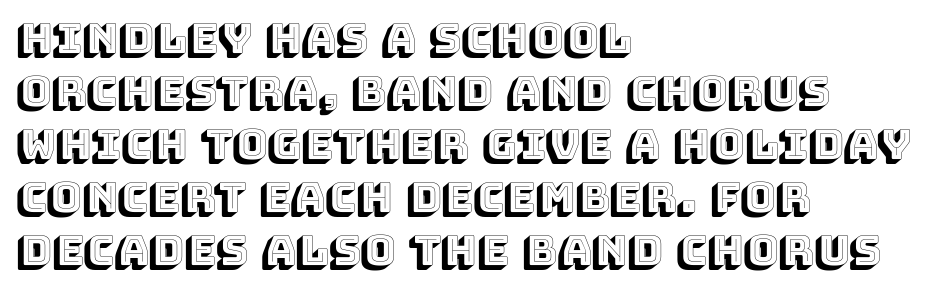
The image shows 42 px text type, upright; set left-aligned, normal line spacing (1.26x), normal letter spacing, not underlined; a large x-height.
